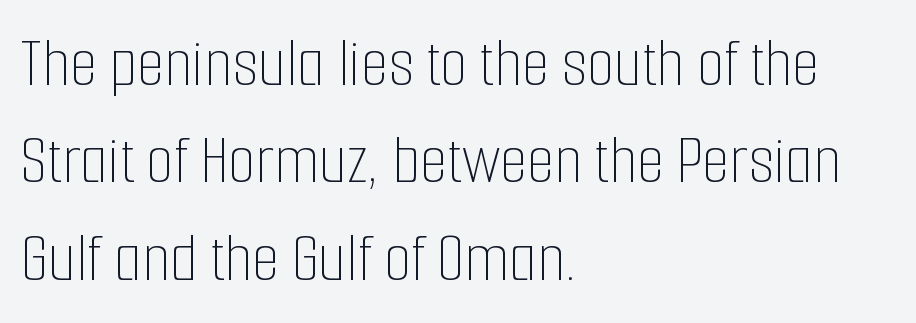
Is this a heavy cut? Hardly; it is regular or lighter. No italicization has been applied; the sample stays upright. Here the glyphs are tracked normally, forming tight word shapes. Baseline-to-baseline distance is the conventional proportion of letter height. Rule under the text: the space is simply empty.
